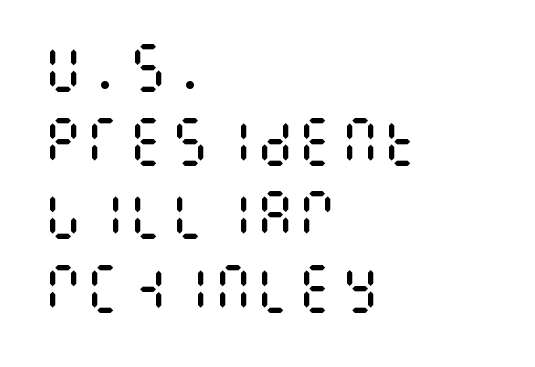
{"italic": "no", "bold": "no", "weight": "regular", "width": "condensed", "stroke_contrast": "medium", "x_height": "large", "underline": "no", "align": "left", "line_spacing": "normal", "line_spacing_ratio": 1.39, "letter_spacing": "normal", "letter_spacing_em": 0.0, "glyph_px": 53}
